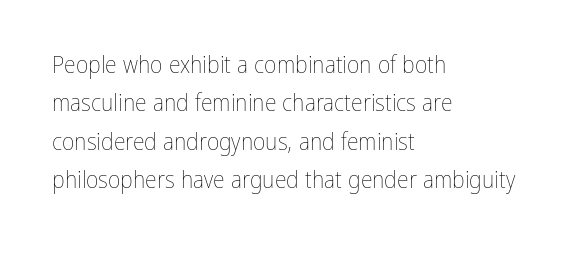
Q: Is the text bold? A: No.
Q: Is the text italic (slanted)? A: No, it is upright.
Q: Is the text underlined? A: No.
Q: How is the paragraph aligned? A: Left-aligned.
Q: Is the spacing between letters normal or unusually wide? A: Normal.
Q: Is the spacing between lines tight, normal or loose? A: Normal.
